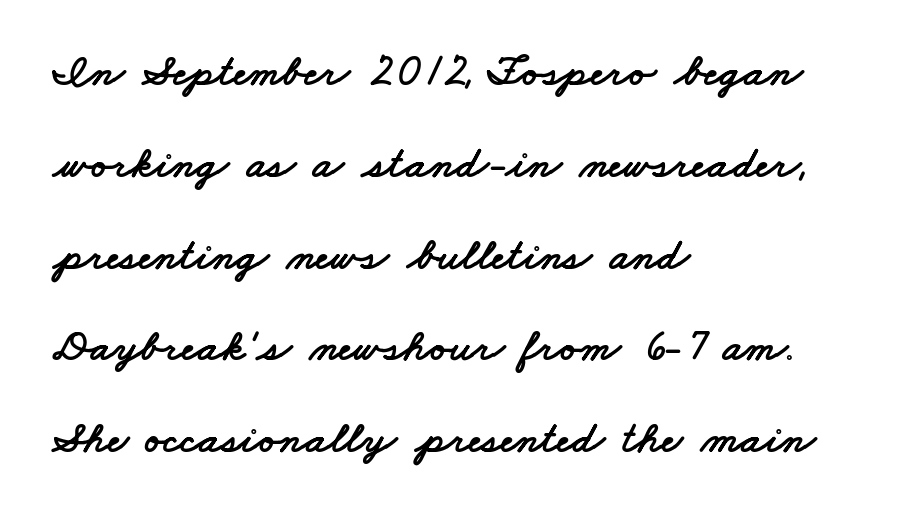
The image shows 45 px wide sans-serif type; set left-aligned, loose line spacing (2.04x), normal letter spacing, not underlined; low stroke contrast and a small x-height.
